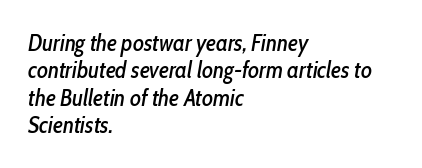
{"italic": "yes", "lean": "right", "slant_degrees": 10, "underline": "no", "align": "left", "line_spacing_ratio": 1.19, "letter_spacing": "normal", "letter_spacing_em": 0.0, "glyph_px": 23}
